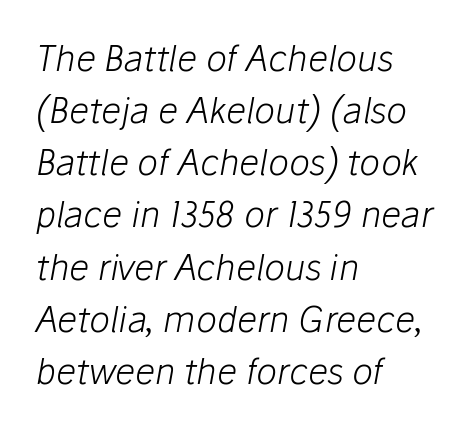
On a weight scale, this lands at 450 or below. The letters sit at their default tracking, neither squeezed nor spread. Quick note: italic. The words here are not underlined.
